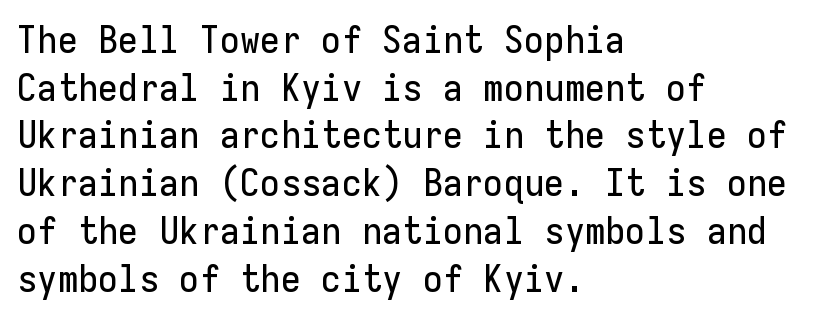
The image shows 37 px sans-serif type, upright, monospaced; set left-aligned, normal line spacing (1.29x), normal letter spacing, not underlined; low stroke contrast and a medium x-height.
